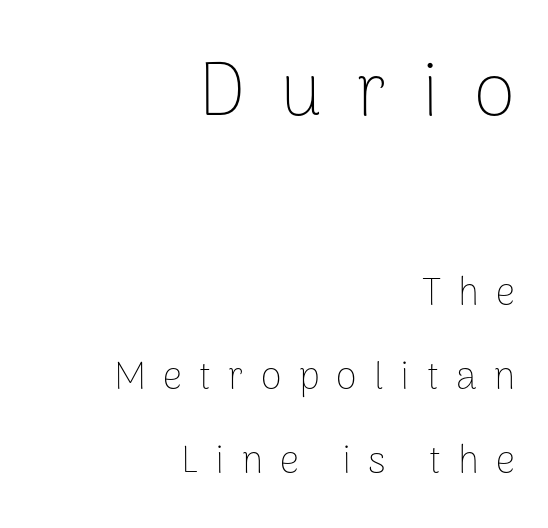
Every character sits straight up, as roman type does. Characters follow at a spacing far wider than the type designer built in. Reading down the column, the eye jumps a long way to each next line. Looks like regular typesetting: each glyph gets only the width it needs. The designer went with a sans here, leaving each stem footless. Weight: in the light-to-regular range.
